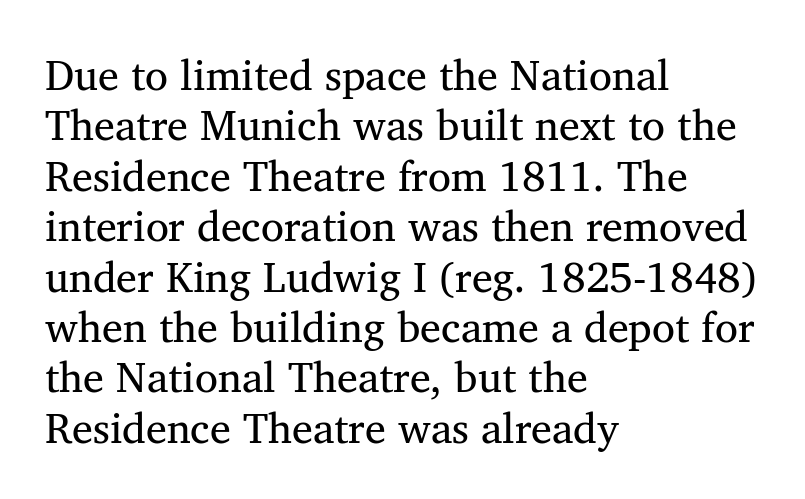
What kind of face is this? One with serifs. Rendered with straight, roman letterforms. The space directly below the letters is spotless. Layout note: lines flush left. Varying glyph widths throughout — classic text-font behaviour.
